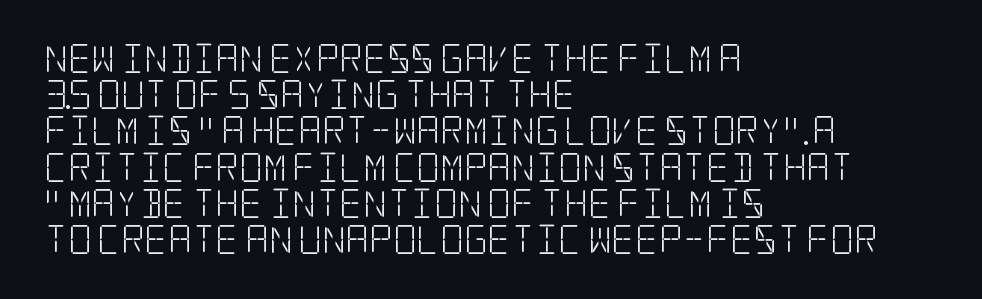
Q: Is the text bold? A: No.
Q: Is the text italic (slanted)? A: No, it is upright.
Q: Is the typeface a serif or a sans-serif typeface? A: Serif.
Q: Is the text underlined? A: No.
Q: How is the paragraph aligned? A: Left-aligned.
Q: Is the spacing between letters normal or unusually wide? A: Normal.
Q: Is the spacing between lines tight, normal or loose? A: Normal.
Q: Width (condensed, normal, or wide)? A: Condensed.
Q: Stroke contrast? A: Low.
Q: x-height? A: Large.
